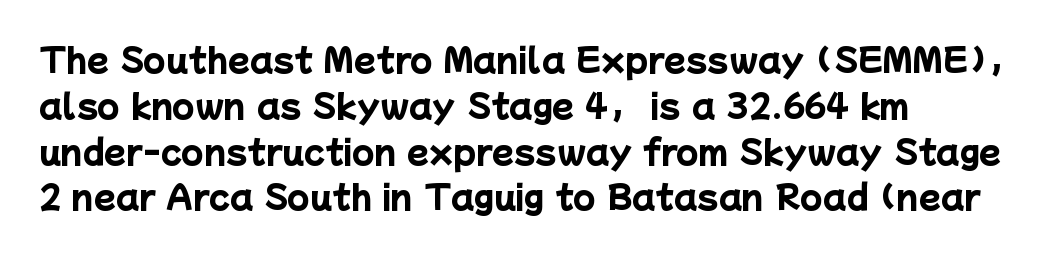
The baseline area is clear. Thick stems and heavy bowls — unmistakably bold. Honestly, the row spacing looks completely unremarkable. Each letter keeps its own natural width here, so spacing adapts to shape. This sample uses a sans-serif face.
